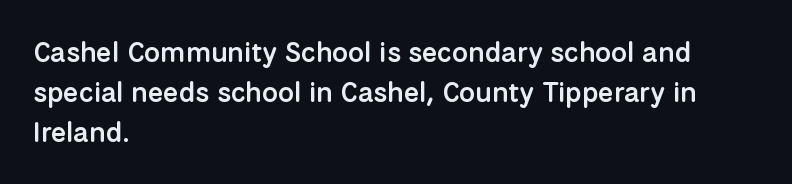
Q: Is the text bold? A: Semi-bold.
Q: Is the text italic (slanted)? A: No, it is upright.
Q: Is the typeface a serif or a sans-serif typeface? A: Sans-serif.
Q: Is the text underlined? A: No.
Q: How is the paragraph aligned? A: Left-aligned.
Q: Is the spacing between letters normal or unusually wide? A: Normal.
Q: Is the spacing between lines tight, normal or loose? A: Normal.
Q: Width (condensed, normal, or wide)? A: Normal.
Q: Stroke contrast? A: Low.
Q: x-height? A: Medium.
Q: Monospaced? A: No.
